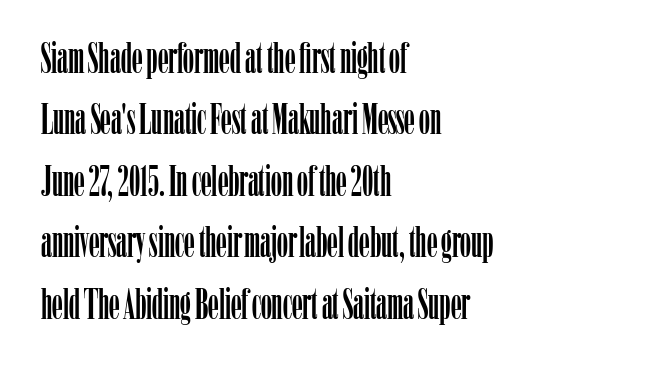
Q: Is the text italic (slanted)? A: No, it is upright.
Q: Is the typeface a serif or a sans-serif typeface? A: Serif.
Q: Is the text underlined? A: No.
Q: How is the paragraph aligned? A: Left-aligned.
Q: Is the spacing between letters normal or unusually wide? A: Normal.
Q: Is the spacing between lines tight, normal or loose? A: Normal.
Q: Width (condensed, normal, or wide)? A: Condensed.
Q: Stroke contrast? A: Low.
Q: x-height? A: Medium.
Q: Monospaced? A: No.
